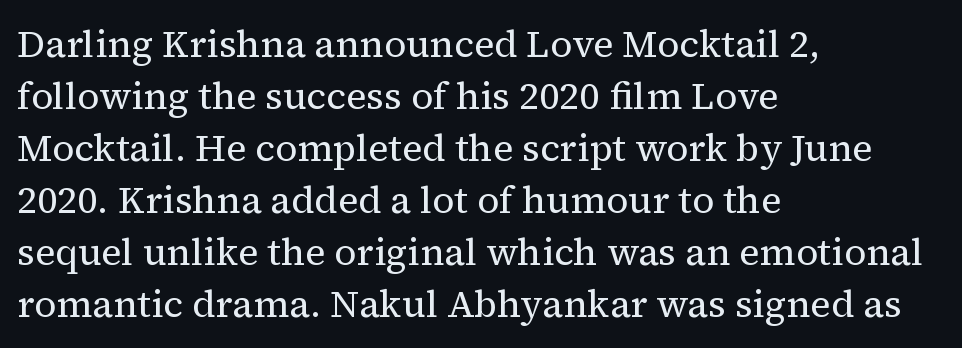
{"serif": "yes", "italic": "no", "bold": "no", "weight": "regular", "width": "normal", "stroke_contrast": "medium", "x_height": "medium", "monospaced": "no", "underline": "no", "align": "left", "line_spacing": "normal", "line_spacing_ratio": 1.37, "letter_spacing": "normal", "letter_spacing_em": 0.0, "glyph_px": 38}
